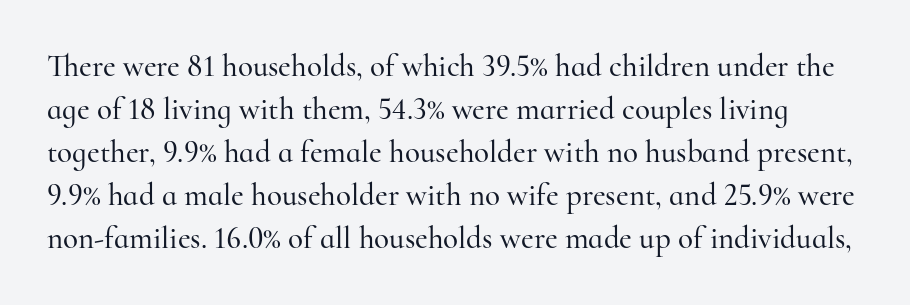
The image shows 31 px serif type, upright; set normal line spacing (1.39x), normal letter spacing, not underlined; high stroke contrast and a small x-height.
